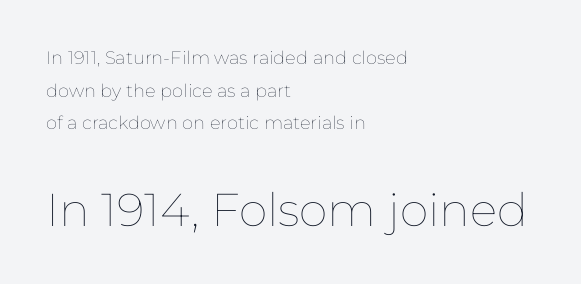
The image shows 46 px thin type, upright; set left-aligned, line spacing 1.81x, normal letter spacing, not underlined; the second (bottom) block is 2.56x larger; low stroke contrast and a medium x-height.
